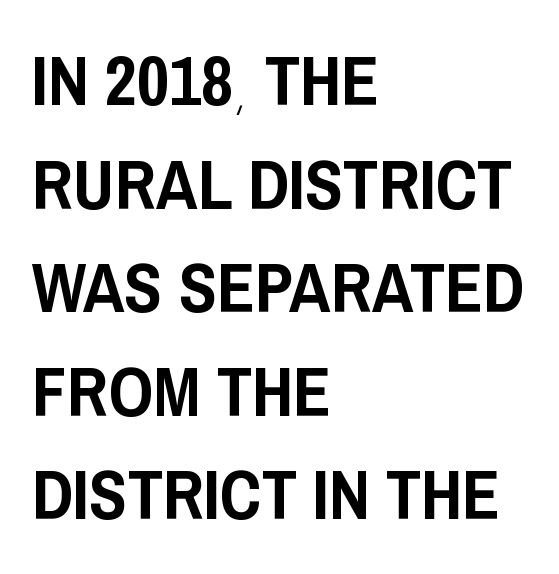
The image shows 70 px condensed sans-serif type, upright; set left-aligned, normal line spacing (1.48x), normal letter spacing, not underlined; low stroke contrast and a large x-height.
